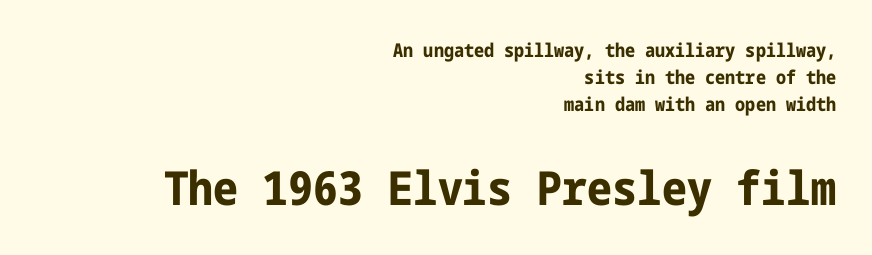
The image shows 47 px bold, condensed sans-serif type, upright; set right-aligned, normal line spacing (1.41x), normal letter spacing, not underlined; the second (bottom) block is 2.47x larger; low stroke contrast and a medium x-height.
